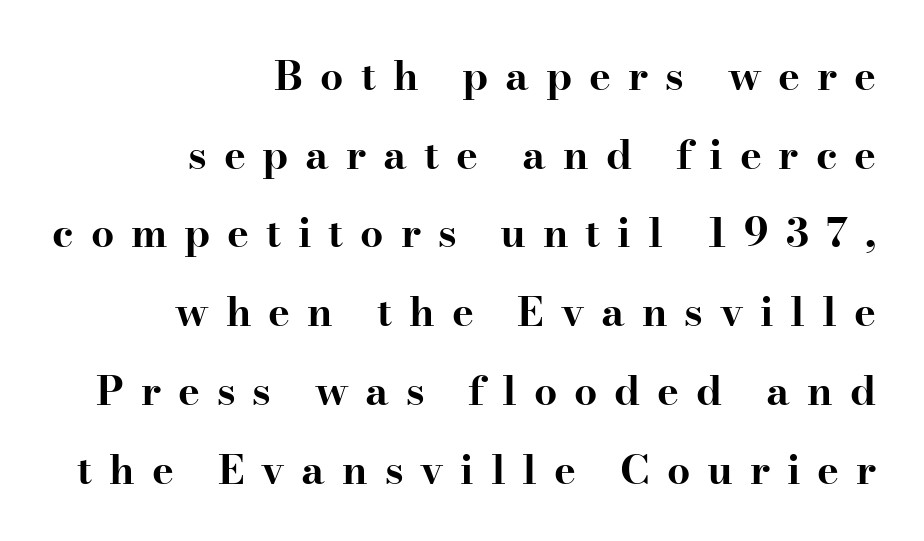
The tracking jumps out immediately: characters are airy and widely separated. What kind of face is this? One with serifs. Pretty heavy lettering here — definitely bold. The space directly below the letters is spotless.
